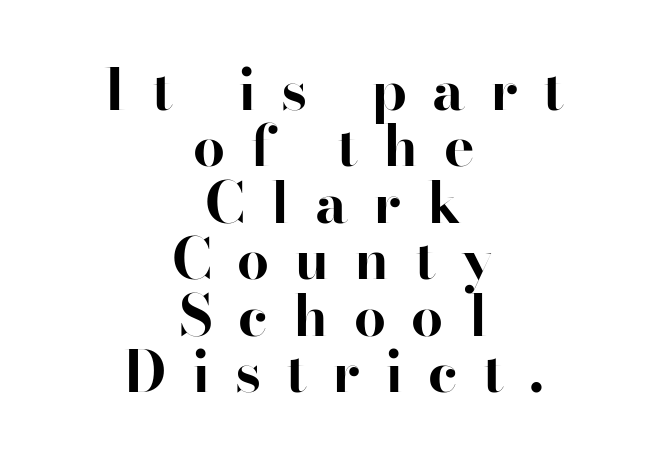
Type without underlining. The rendering uses a bold face; every stroke is thick and dark. Glyph-to-glyph distance is far greater than everyday printed text. Does the type have serifs? Yes, each stem ends in a small foot. Upright lettering throughout. The rendering uses natural spacing where letterforms have individual widths.
